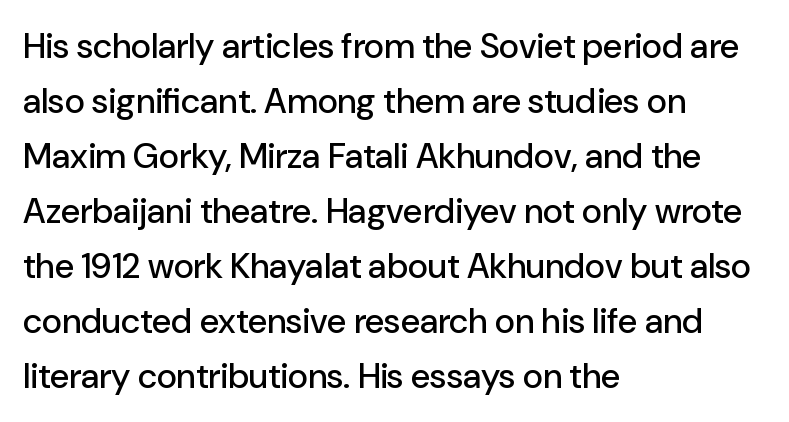
The image shows 35 px sans-serif type, upright; set left-aligned, normal line spacing (1.57x), normal letter spacing, not underlined; low stroke contrast and a medium x-height.
